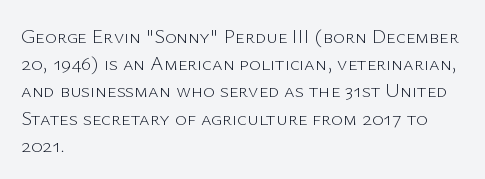
The image shows 20 px text type, upright; set left-aligned, normal line spacing (1.36x), normal letter spacing, not underlined.
